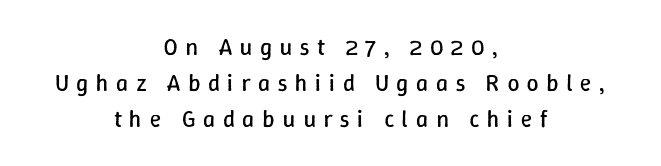
{"italic": "no", "bold": "no", "underline": "no", "align": "center", "line_spacing": "normal", "line_spacing_ratio": 1.51, "letter_spacing": "wide", "letter_spacing_em": 0.31, "glyph_px": 24}
